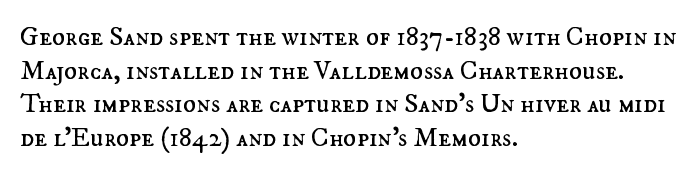
Whoever set this chose a conventional vertical rhythm. Each stroke keeps to a modest, everyday thickness or less. Is there any slant? The stems are plumb. Any mark beneath the type? The region is blank. Horizontal alignment here is leftward, the default for most running prose.
